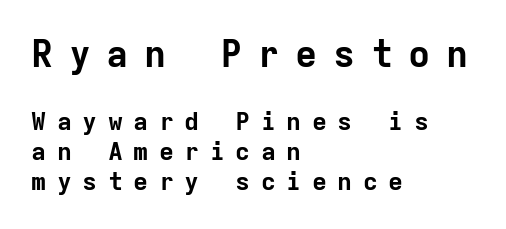
Each word looks stretched out because of the extra space between its letters. Plenty of ink on the page — the face is bold. The face used here is monospaced, like something from a code editor. Two sizes are in play, and the larger belongs to the first block.
